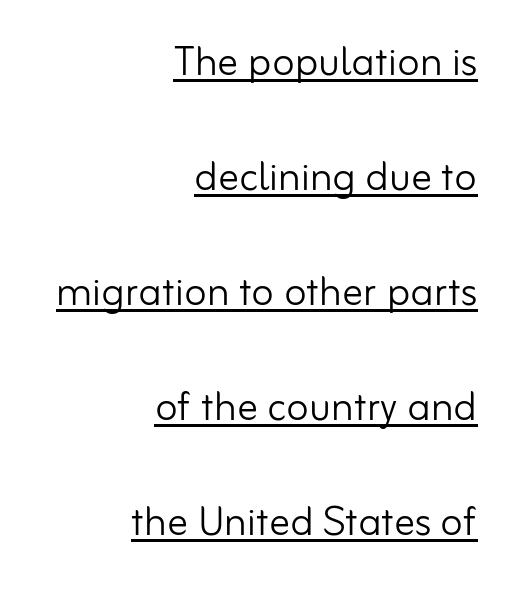
Q: Is the text bold? A: No.
Q: Is the text italic (slanted)? A: No, it is upright.
Q: Is the typeface a serif or a sans-serif typeface? A: Sans-serif.
Q: Is the text underlined? A: Yes.
Q: How is the paragraph aligned? A: Right-aligned.
Q: Is the spacing between letters normal or unusually wide? A: Normal.
Q: Is the spacing between lines tight, normal or loose? A: Loose.
Q: Width (condensed, normal, or wide)? A: Normal.
Q: Stroke contrast? A: Low.
Q: x-height? A: Small.
Q: Monospaced? A: No.
